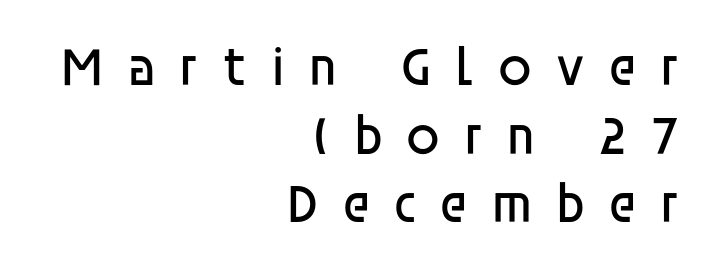
The passage shown has open, widely tracked lettering throughout. Vertically, the passage feels balanced, rows spaced as you'd expect. Bare-footed words on every line. This is roman type, the default non-slanted kind. The strokes are not fattened; the text isn't bold. Check where the strokes stop: nothing finishes them off — pure sans.
